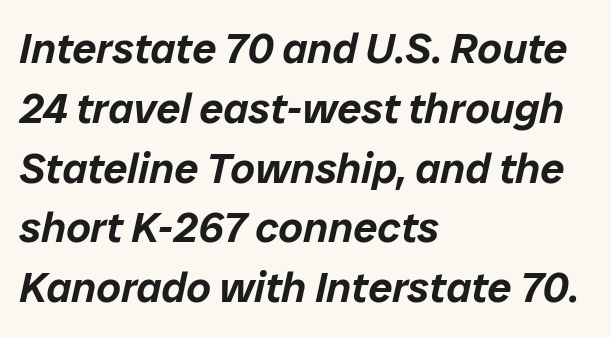
The image shows 43 px text type, italic (leaning right); set left-aligned, normal line spacing (1.39x), normal letter spacing, not underlined; low stroke contrast and a medium x-height.
